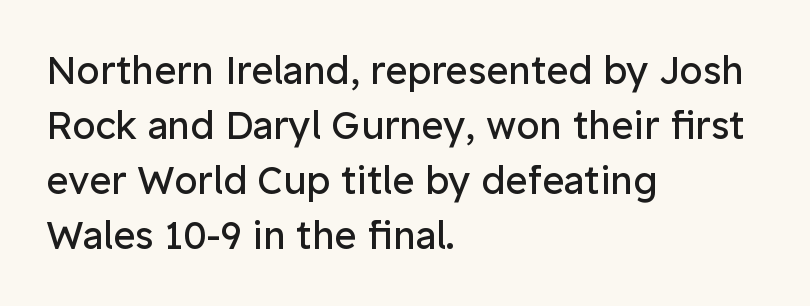
{"serif": "no", "italic": "no", "bold": "no", "weight": "regular", "width": "normal", "stroke_contrast": "low", "x_height": "medium", "monospaced": "no", "underline": "no", "align": "left", "line_spacing": "normal", "line_spacing_ratio": 1.45, "letter_spacing": "normal", "letter_spacing_em": 0.0, "glyph_px": 38}
